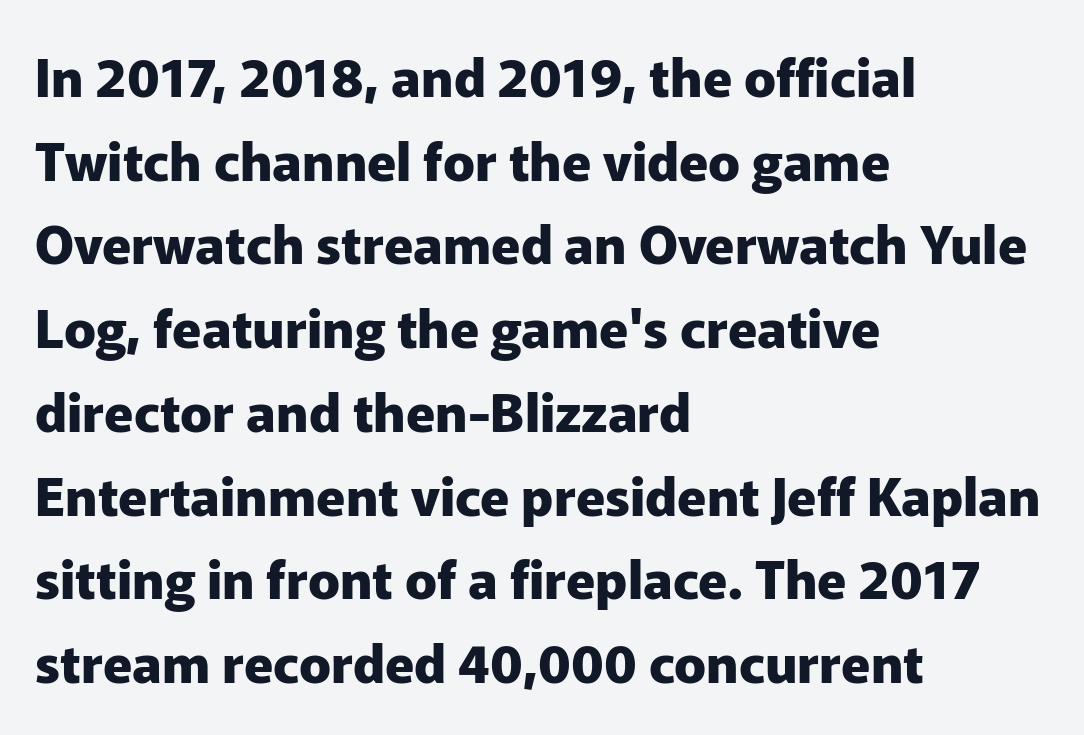
Q: Is the text bold? A: Yes.
Q: Is the text italic (slanted)? A: No, it is upright.
Q: Is the typeface a serif or a sans-serif typeface? A: Sans-serif.
Q: Is the text underlined? A: No.
Q: How is the paragraph aligned? A: Left-aligned.
Q: Is the spacing between letters normal or unusually wide? A: Normal.
Q: Is the spacing between lines tight, normal or loose? A: Normal.
Q: Width (condensed, normal, or wide)? A: Normal.
Q: Stroke contrast? A: Low.
Q: x-height? A: Medium.
Q: Monospaced? A: No.
